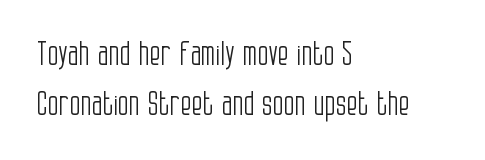
Posture: vertical. In terms of leading, this rendering sits right in the middle. These lines stack with their left ends in a neat column. Just letters on the line, the space beneath them empty.
